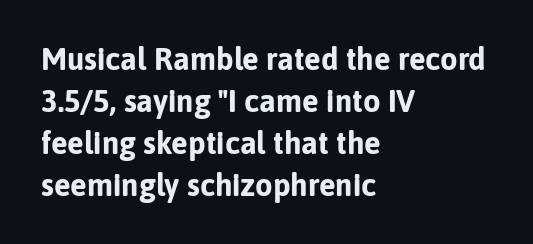
{"serif": "no", "italic": "no", "bold": "yes", "weight": "bold", "width": "normal", "stroke_contrast": "low", "x_height": "medium", "monospaced": "no", "underline": "no", "align": "left", "line_spacing": "normal", "line_spacing_ratio": 1.35, "letter_spacing": "normal", "letter_spacing_em": 0.0, "glyph_px": 31}
